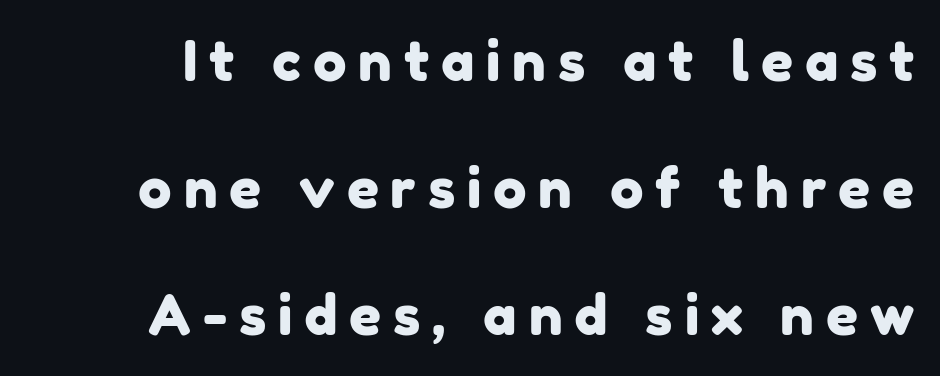
{"serif": "no", "width": "normal", "stroke_contrast": "low", "x_height": "medium", "monospaced": "no", "underline": "no", "line_spacing": "loose", "line_spacing_ratio": 2.27, "letter_spacing": "wide", "letter_spacing_em": 0.21, "glyph_px": 56}
